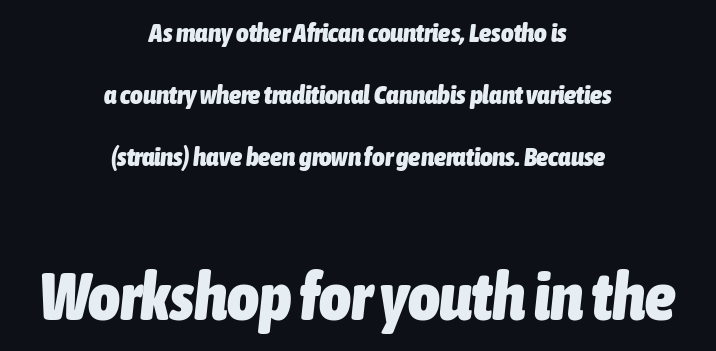
Q: Is the text bold? A: Yes.
Q: Is the text italic (slanted)? A: Yes, it leans right by about 6 degrees.
Q: Is the text underlined? A: No.
Q: How is the paragraph aligned? A: Centered.
Q: Is the spacing between letters normal or unusually wide? A: Normal.
Q: Is the spacing between lines tight, normal or loose? A: Loose.
Q: Which block of text is set in a larger size, the first (top) or the second (bottom)? A: The second (bottom) one.
Q: Width (condensed, normal, or wide)? A: Condensed.
Q: Stroke contrast? A: Low.
Q: x-height? A: Medium.
Q: Monospaced? A: No.
